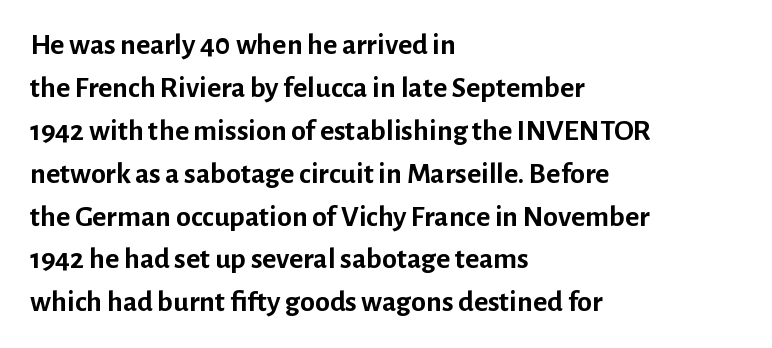
The image shows 30 px semibold sans-serif type, upright; set left-aligned, normal line spacing (1.43x), normal letter spacing, not underlined; low stroke contrast and a medium x-height.
